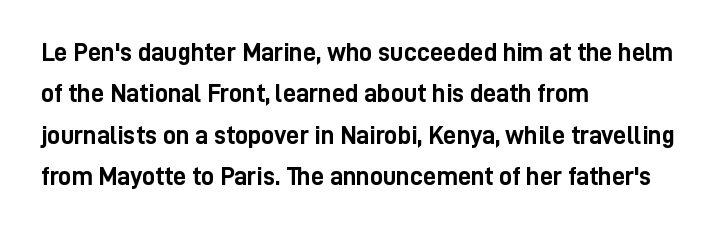
The image shows 26 px bold type, upright; set left-aligned, normal line spacing (1.59x), normal letter spacing, not underlined.
